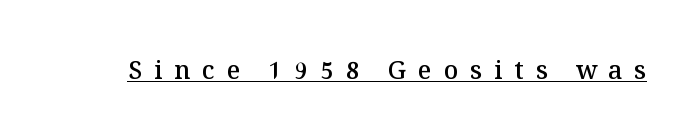
The horizontal fit of the characters is loose and conspicuously gappy. The passage shown is underscored from start to finish. The letters stand straight up with perfectly vertical stems. Stems and bowls a touch heavier than normal — semibold.
